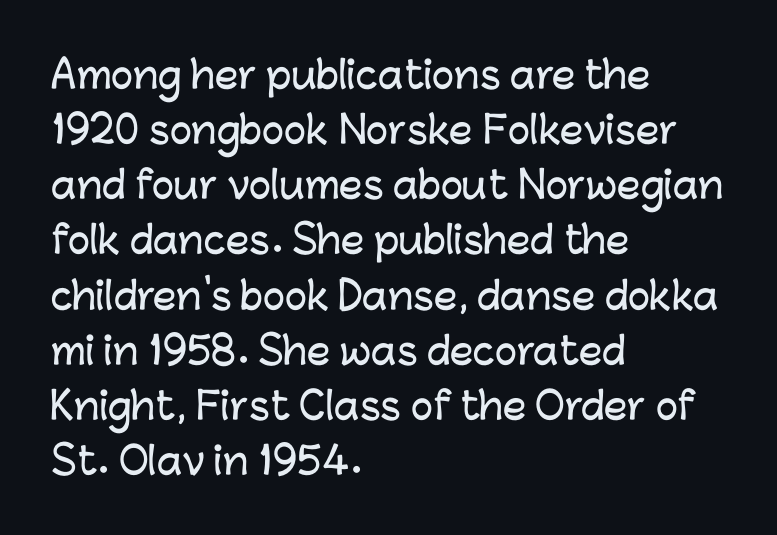
The image shows 37 px sans-serif type, upright; set left-aligned, normal line spacing (1.49x), normal letter spacing, not underlined; low stroke contrast and a medium x-height.
